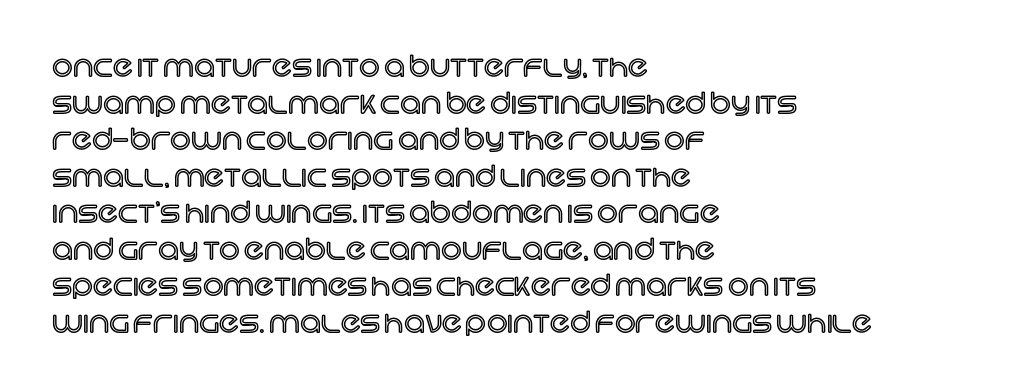
{"italic": "no", "width": "normal", "x_height": "large", "monospaced": "no", "underline": "no", "align": "left", "line_spacing": "normal", "line_spacing_ratio": 1.26, "letter_spacing": "normal", "letter_spacing_em": 0.0, "glyph_px": 29}
